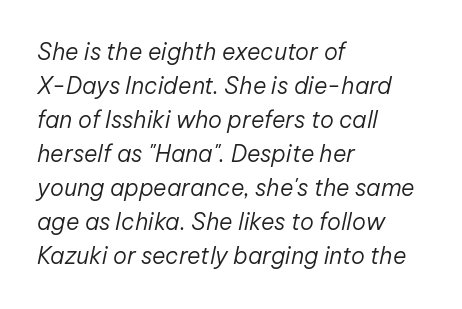
The image shows 23 px text type, italic (leaning right); set left-aligned, normal line spacing (1.48x), normal letter spacing, not underlined.
